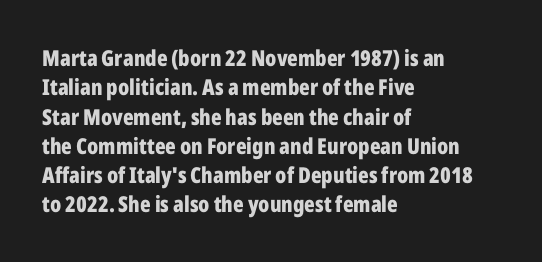
{"italic": "no", "bold": "yes", "underline": "no", "align": "left", "line_spacing": "normal", "line_spacing_ratio": 1.33, "letter_spacing": "normal", "letter_spacing_em": 0.0, "glyph_px": 22}
